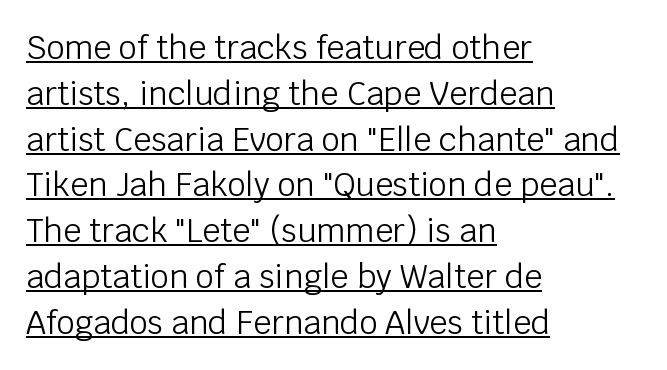
{"serif": "no", "italic": "no", "bold": "no", "weight": "light", "width": "normal", "stroke_contrast": "low", "x_height": "large", "monospaced": "no", "underline": "yes", "align": "left", "line_spacing": "normal", "line_spacing_ratio": 1.43, "letter_spacing": "normal", "letter_spacing_em": 0.0, "glyph_px": 32}
